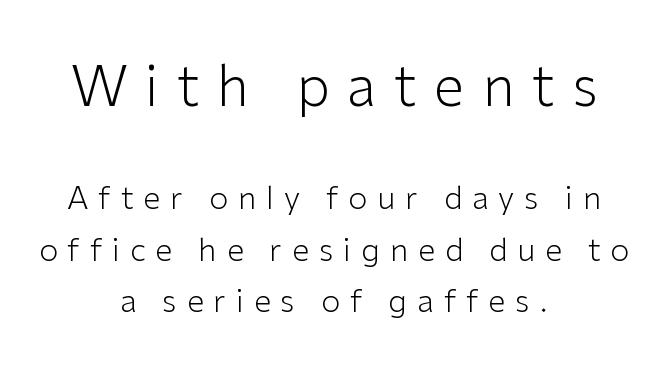
{"serif": "no", "italic": "no", "bold": "no", "weight": "light", "width": "normal", "stroke_contrast": "low", "x_height": "medium", "monospaced": "no", "underline": "no", "align": "center", "line_spacing": "normal", "line_spacing_ratio": 1.66, "letter_spacing": "wide", "letter_spacing_em": 0.32, "larger_block": "first", "size_ratio": 1.77, "glyph_px": 55}
